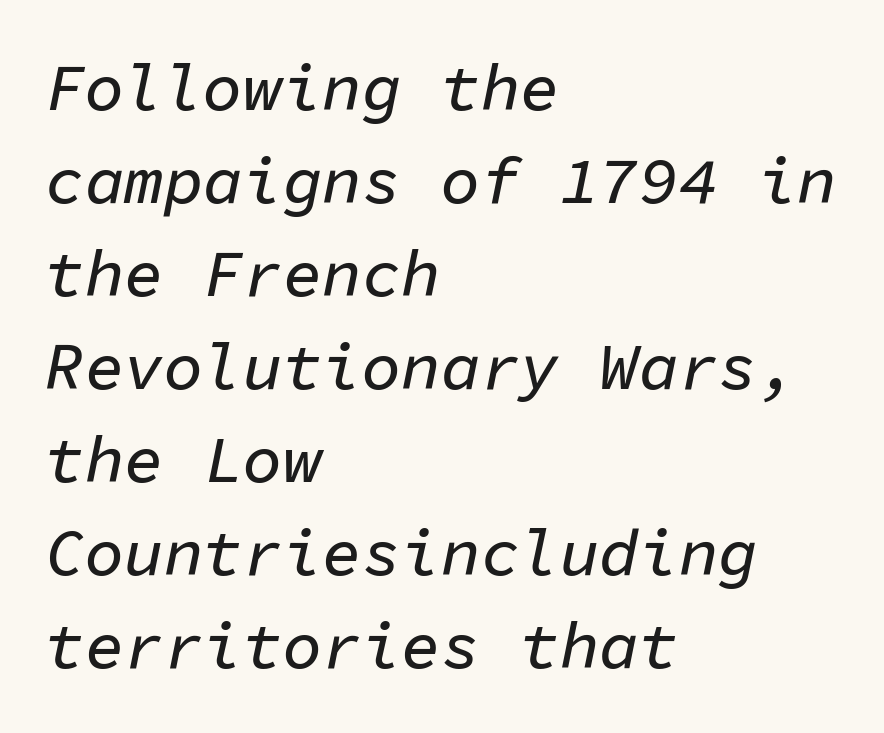
Q: Is the text italic (slanted)? A: Yes, it leans right by about 11 degrees.
Q: Is the text underlined? A: No.
Q: How is the paragraph aligned? A: Left-aligned.
Q: Is the spacing between letters normal or unusually wide? A: Normal.
Q: Is the spacing between lines tight, normal or loose? A: Normal.
Q: Width (condensed, normal, or wide)? A: Normal.
Q: Stroke contrast? A: Low.
Q: x-height? A: Medium.
Q: Monospaced? A: Yes.
